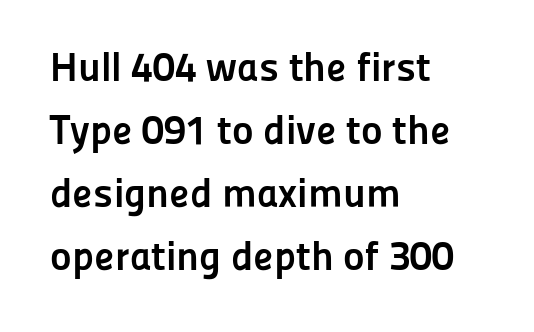
Q: Is the text bold? A: Yes.
Q: Is the text italic (slanted)? A: No, it is upright.
Q: Is the typeface a serif or a sans-serif typeface? A: Sans-serif.
Q: Is the text underlined? A: No.
Q: How is the paragraph aligned? A: Left-aligned.
Q: Is the spacing between letters normal or unusually wide? A: Normal.
Q: Is the spacing between lines tight, normal or loose? A: Normal.
Q: Width (condensed, normal, or wide)? A: Normal.
Q: Stroke contrast? A: Low.
Q: x-height? A: Medium.
Q: Monospaced? A: No.
